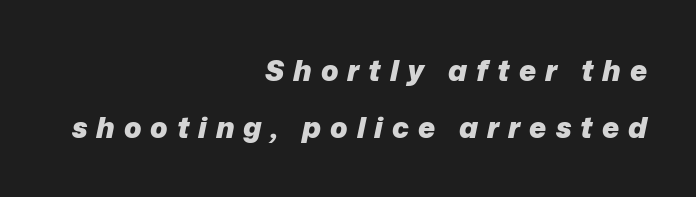
You'd pick this weight for a headline — it's a proper bold. Each letter keeps its own natural width here, so spacing adapts to shape. Spacing between characters has been opened up far beyond the box default. Reading down the column, the eye jumps a long way to each next line.
